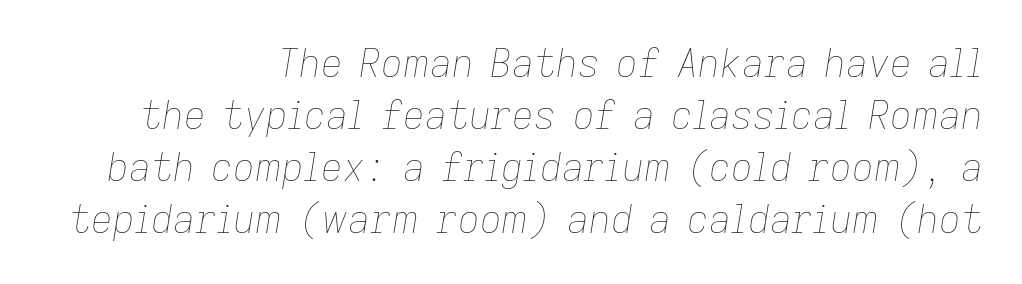
The image shows 38 px thin type, italic (leaning right); set right-aligned, normal line spacing (1.37x), normal letter spacing, not underlined; low stroke contrast and a medium x-height.
